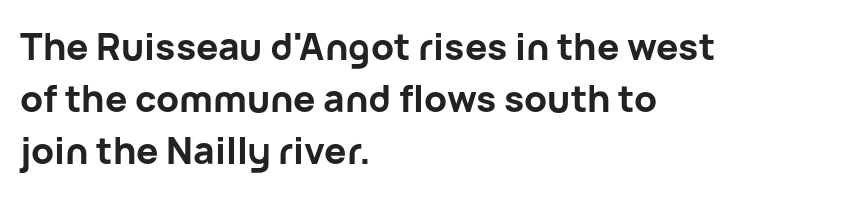
Q: Is the text bold? A: Yes.
Q: Is the text italic (slanted)? A: No, it is upright.
Q: Is the typeface a serif or a sans-serif typeface? A: Sans-serif.
Q: Is the text underlined? A: No.
Q: How is the paragraph aligned? A: Left-aligned.
Q: Is the spacing between letters normal or unusually wide? A: Normal.
Q: Is the spacing between lines tight, normal or loose? A: Normal.
Q: Width (condensed, normal, or wide)? A: Normal.
Q: Stroke contrast? A: Low.
Q: x-height? A: Medium.
Q: Monospaced? A: No.
